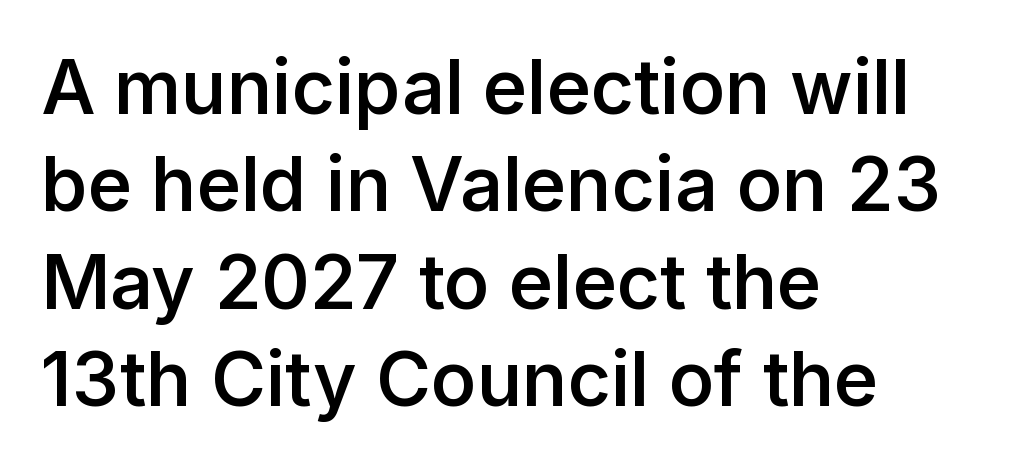
{"serif": "no", "italic": "no", "bold": "semi", "weight": "semibold", "width": "normal", "stroke_contrast": "low", "x_height": "medium", "monospaced": "no", "underline": "no", "align": "left", "line_spacing": "normal", "line_spacing_ratio": 1.3, "letter_spacing": "normal", "letter_spacing_em": 0.0, "glyph_px": 75}
